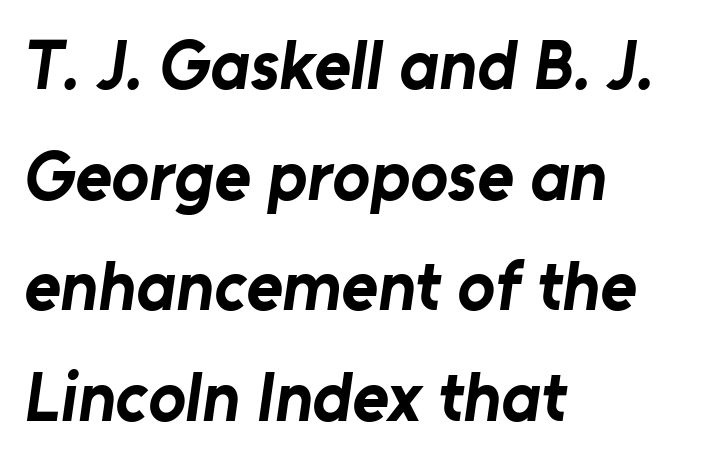
The image shows 70 px bold sans-serif type; set left-aligned, normal line spacing (1.58x), normal letter spacing, not underlined; low stroke contrast and a medium x-height.
